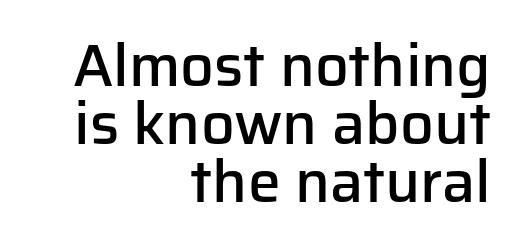
The image shows 59 px semibold sans-serif type, upright; set right-aligned, tight line spacing (0.98x), normal letter spacing, not underlined; low stroke contrast and a medium x-height.
